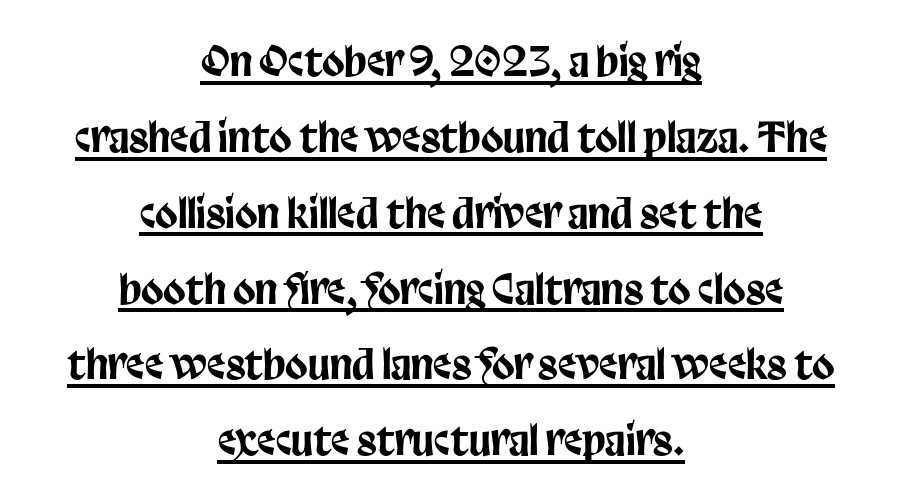
{"serif": "no", "italic": "no", "width": "condensed", "stroke_contrast": "low", "x_height": "large", "monospaced": "no", "underline": "yes", "align": "center", "line_spacing_ratio": 1.85, "letter_spacing": "normal", "letter_spacing_em": 0.0, "glyph_px": 41}
